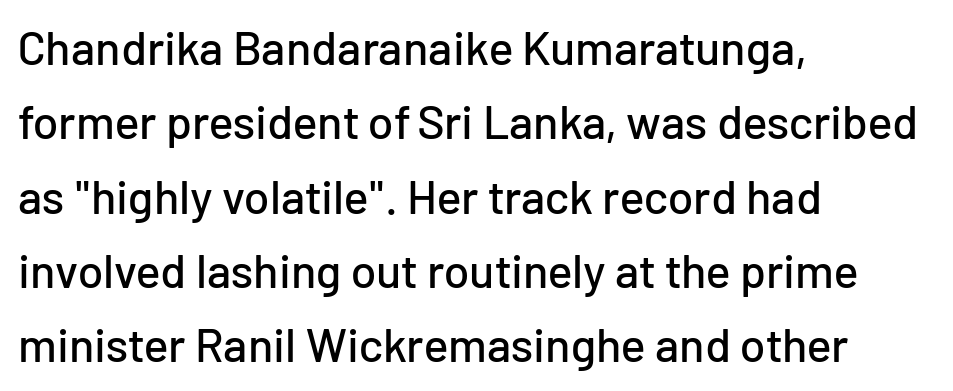
These lines are set flush left with a ragged right edge. This sample has the flowing, uneven cadence of proportional lettering. Each word holds together tightly as a unit, with standard inter-letter gaps. Descender tails drop into unmarked territory.
